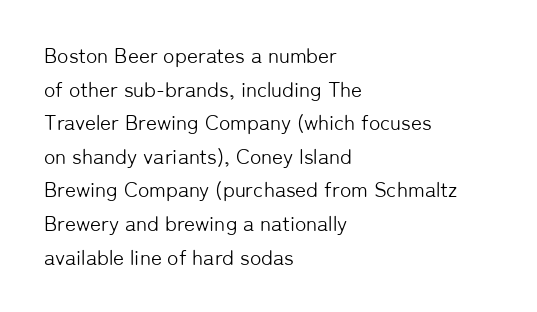
{"italic": "no", "bold": "no", "underline": "no", "align": "left", "line_spacing": "normal", "line_spacing_ratio": 1.6, "letter_spacing": "normal", "letter_spacing_em": 0.0, "glyph_px": 21}
